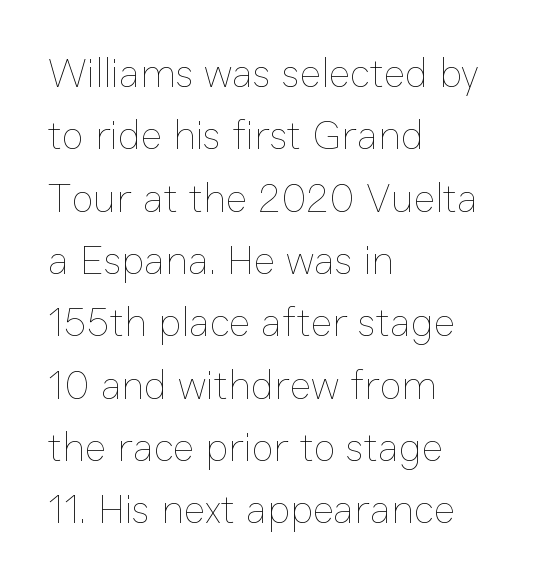
Q: Is the text bold? A: No.
Q: Is the text italic (slanted)? A: No, it is upright.
Q: Is the text underlined? A: No.
Q: How is the paragraph aligned? A: Left-aligned.
Q: Is the spacing between letters normal or unusually wide? A: Normal.
Q: Is the spacing between lines tight, normal or loose? A: Normal.
Q: Width (condensed, normal, or wide)? A: Normal.
Q: Stroke contrast? A: Low.
Q: x-height? A: Medium.
Q: Monospaced? A: No.
